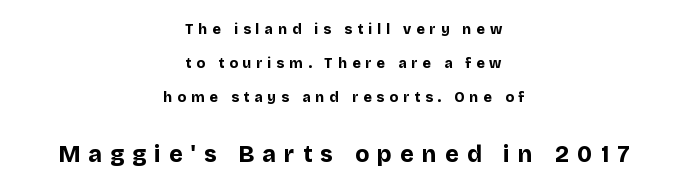
Interline gaps are noticeably wide in this sample. Its strokes are broad and dark, the hallmark of bold type. When letters stand straight like this, we call the style roman or upright. In CSS terms this would be text-align: center. The letters are spread apart with noticeably loose tracking. This rendering features lettering with no underline.
